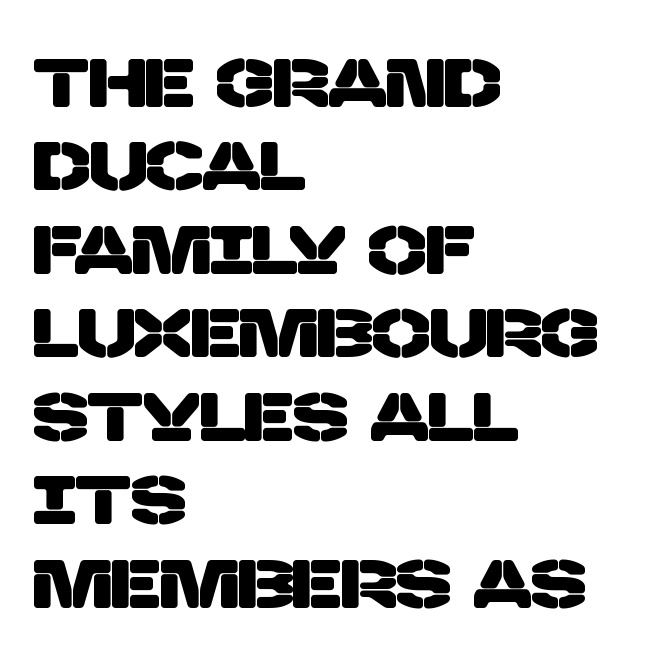
The image shows 69 px sans-serif type; set left-aligned, line spacing 1.21x, normal letter spacing, not underlined; low stroke contrast and a large x-height.
